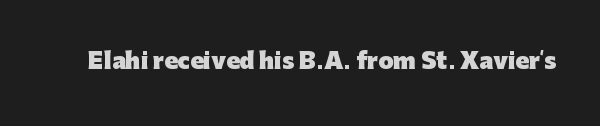
The image shows 22 px bold type, upright; set normal letter spacing, not underlined.
